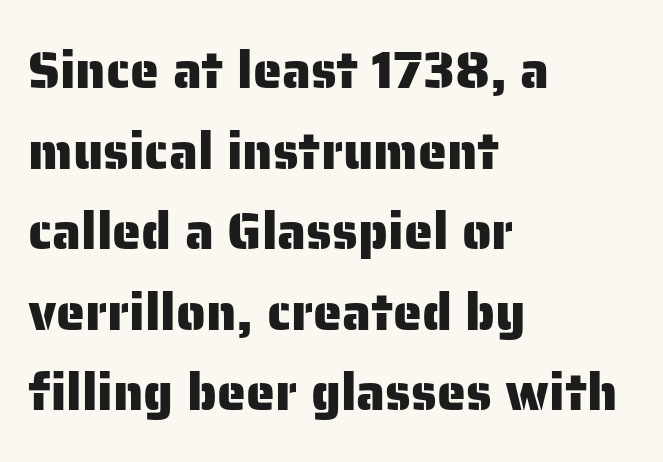
The text was rendered using a sans face with plain stroke endings. Is there much room between lines? A standard amount, neither cramped nor airy. The passage shown is typed in a proportional face where columns would drift. A typesetter would call this zero additional tracking. Descenders are the only things crossing below the line.
